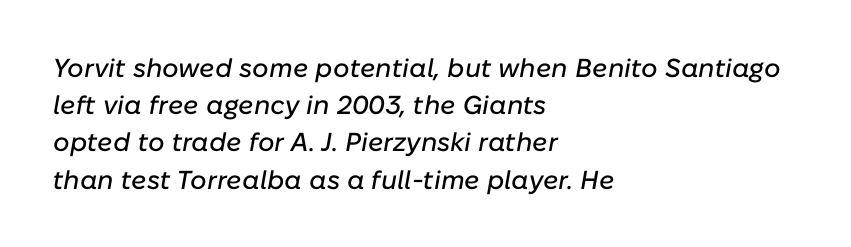
The image shows 26 px text type, italic (leaning right); set left-aligned, normal line spacing (1.43x), normal letter spacing, not underlined.
